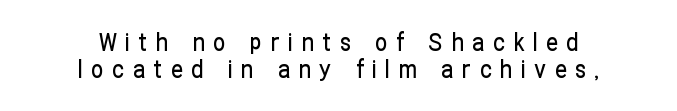
{"italic": "no", "underline": "no", "align": "center", "line_spacing": "tight", "line_spacing_ratio": 1.12, "letter_spacing": "wide", "letter_spacing_em": 0.36, "glyph_px": 24}
